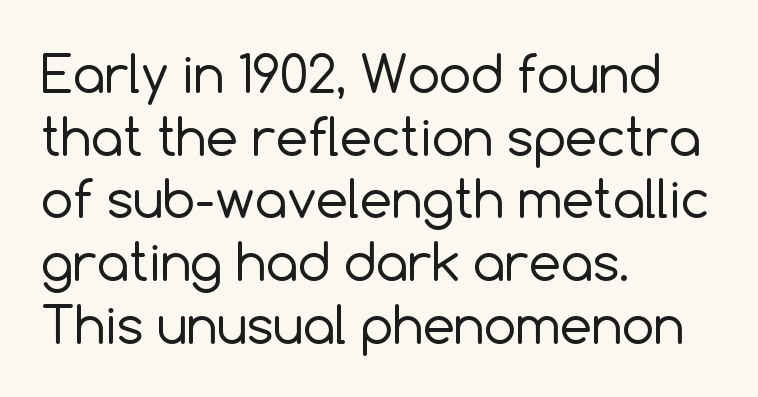
Is there any slant? The stems are plumb. Weight: not bold — regular or lighter. The rendering anchors every line to the left-hand side. The rendering keeps characters at their native spacing. Bare-footed words on every line. This sample has the flowing, uneven cadence of proportional lettering.
